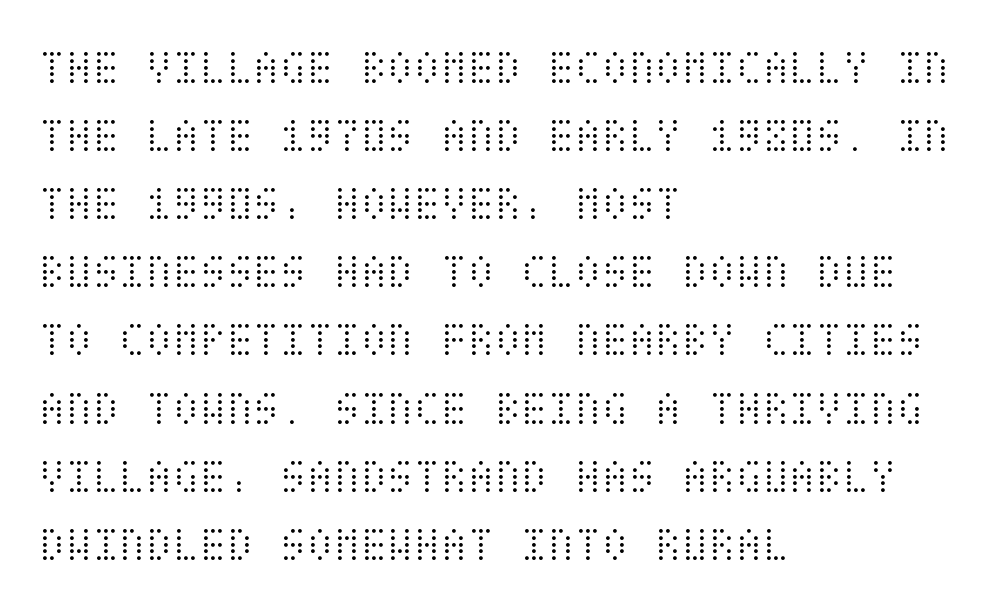
{"italic": "no", "bold": "no", "weight": "light", "width": "condensed", "stroke_contrast": "medium", "x_height": "large", "underline": "no", "align": "left", "line_spacing": "normal", "line_spacing_ratio": 1.39, "letter_spacing": "normal", "letter_spacing_em": 0.0, "glyph_px": 49}
